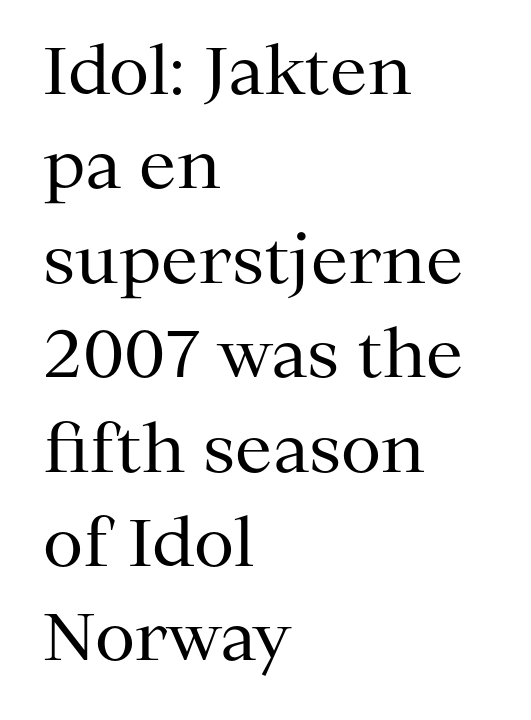
Q: Is the text bold? A: No.
Q: Is the text italic (slanted)? A: No, it is upright.
Q: Is the typeface a serif or a sans-serif typeface? A: Serif.
Q: Is the text underlined? A: No.
Q: How is the paragraph aligned? A: Left-aligned.
Q: Is the spacing between letters normal or unusually wide? A: Normal.
Q: Is the spacing between lines tight, normal or loose? A: Normal.
Q: Width (condensed, normal, or wide)? A: Normal.
Q: Stroke contrast? A: Medium.
Q: x-height? A: Medium.
Q: Monospaced? A: No.
